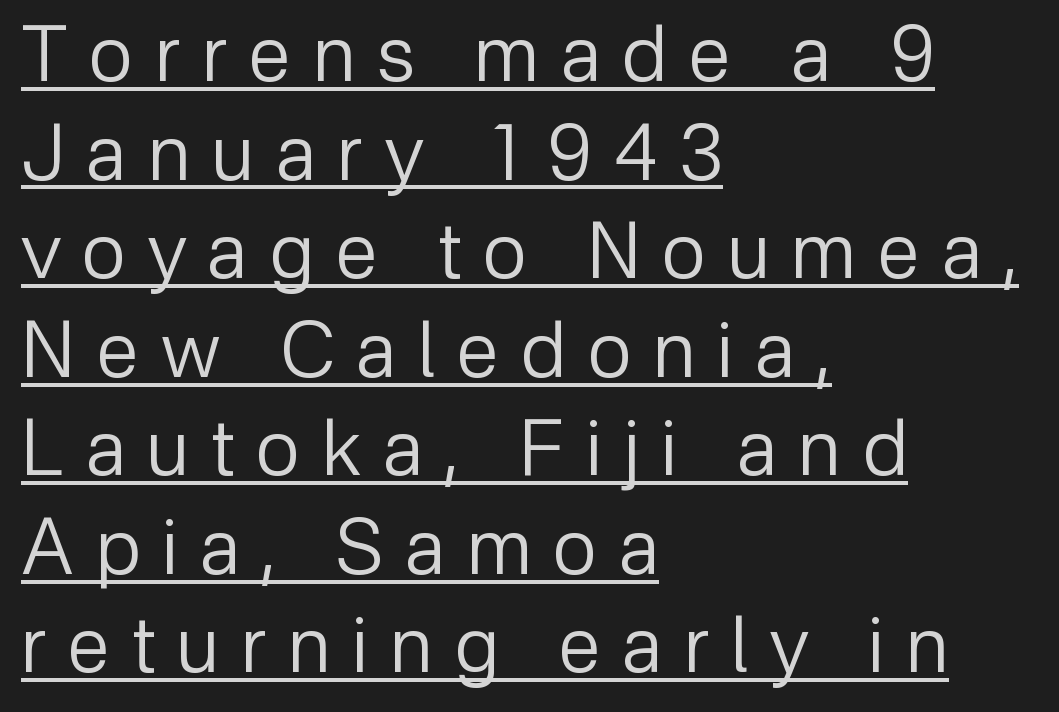
{"serif": "no", "italic": "no", "bold": "no", "weight": "regular", "width": "normal", "stroke_contrast": "low", "x_height": "medium", "monospaced": "no", "underline": "yes", "align": "left", "line_spacing": "normal", "line_spacing_ratio": 1.28, "letter_spacing": "wide", "letter_spacing_em": 0.28, "glyph_px": 77}
